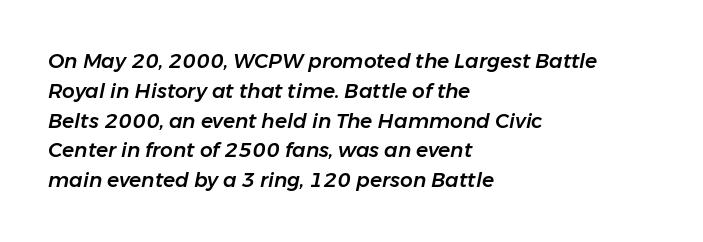
Q: Is the text italic (slanted)? A: Yes, it leans right by about 11 degrees.
Q: Is the text underlined? A: No.
Q: How is the paragraph aligned? A: Left-aligned.
Q: Is the spacing between letters normal or unusually wide? A: Normal.
Q: Is the spacing between lines tight, normal or loose? A: Normal.
